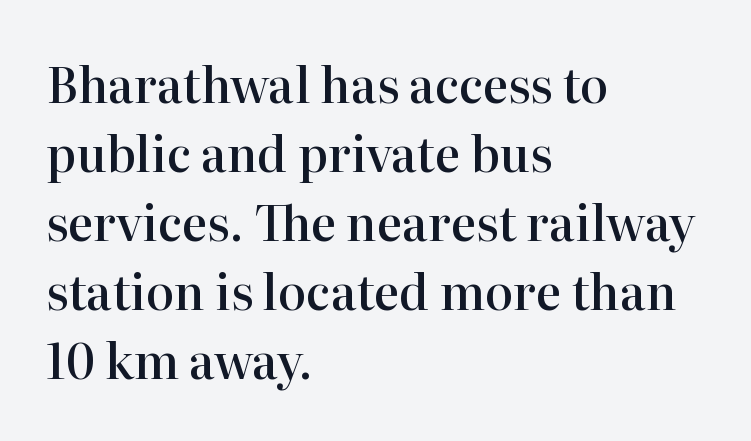
The image shows 48 px semibold serif type, upright; set left-aligned, normal line spacing (1.44x), normal letter spacing, not underlined; high stroke contrast and a medium x-height.
